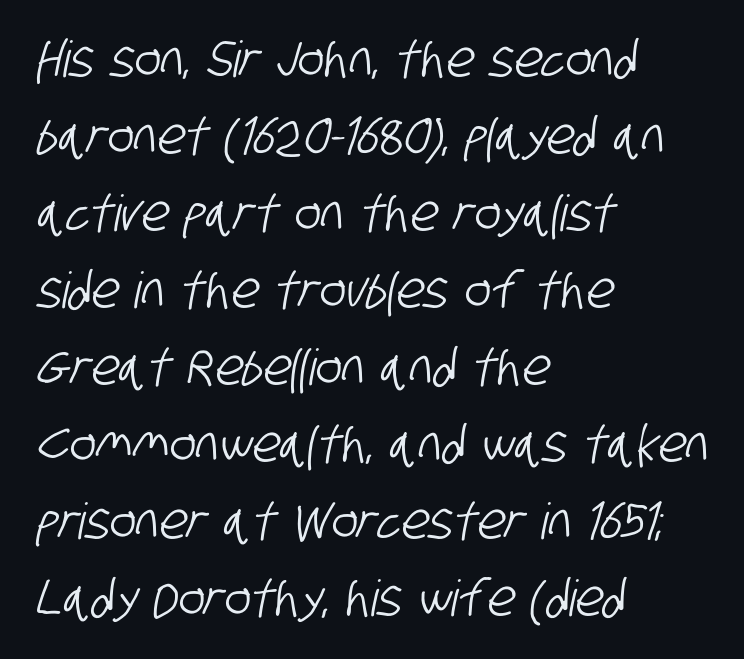
Q: Is the typeface a serif or a sans-serif typeface? A: Sans-serif.
Q: Is the text underlined? A: No.
Q: How is the paragraph aligned? A: Left-aligned.
Q: Is the spacing between letters normal or unusually wide? A: Normal.
Q: Is the spacing between lines tight, normal or loose? A: Normal.
Q: Width (condensed, normal, or wide)? A: Condensed.
Q: Stroke contrast? A: Low.
Q: x-height? A: Large.
Q: Monospaced? A: No.
